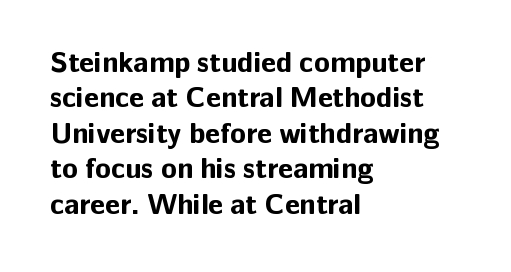
{"serif": "no", "italic": "no", "bold": "yes", "weight": "bold", "width": "normal", "stroke_contrast": "low", "x_height": "medium", "monospaced": "no", "underline": "no", "align": "left", "line_spacing_ratio": 1.22, "letter_spacing": "normal", "letter_spacing_em": 0.0, "glyph_px": 29}
